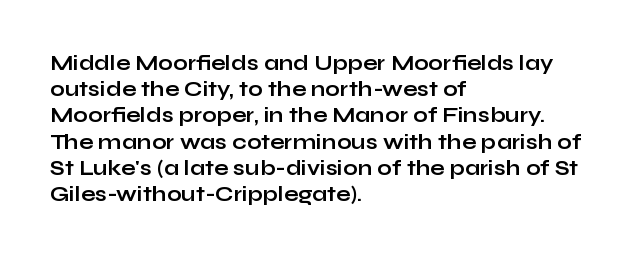
Q: Is the text bold? A: Yes.
Q: Is the text italic (slanted)? A: No, it is upright.
Q: Is the text underlined? A: No.
Q: How is the paragraph aligned? A: Left-aligned.
Q: Is the spacing between letters normal or unusually wide? A: Normal.
Q: Is the spacing between lines tight, normal or loose? A: Normal.
